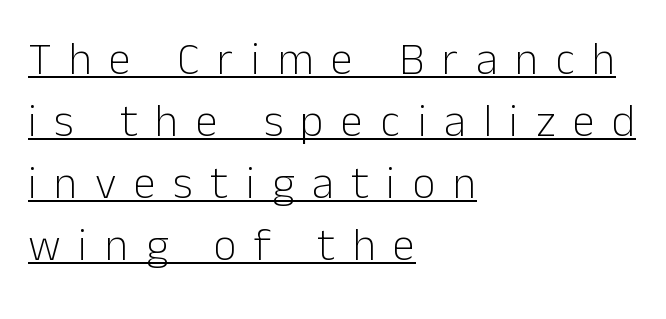
The image shows 45 px light sans-serif type, upright; set left-aligned, normal line spacing (1.38x), unusually wide letter spacing (+0.39 em), underlined; low stroke contrast and a medium x-height.
